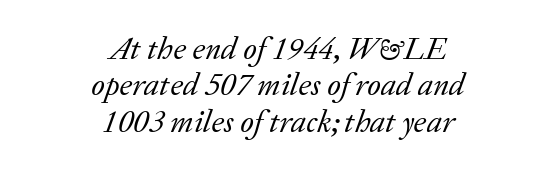
Leftover space on each line is divided equally before and after the words. Note the varied advance widths — an 'i' is clearly narrower than an 'm'. Students, note that the glyphs here touch the page at normal intervals. A typesetter would label this face a serif.
